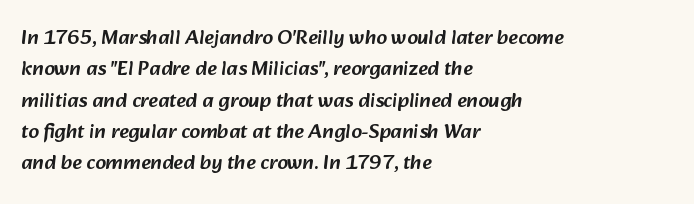
These lines keep a tight, regular rhythm from letter to letter. The rendering anchors every line to the left-hand side. Leading: standard. Clear beneath every line of the passage.
